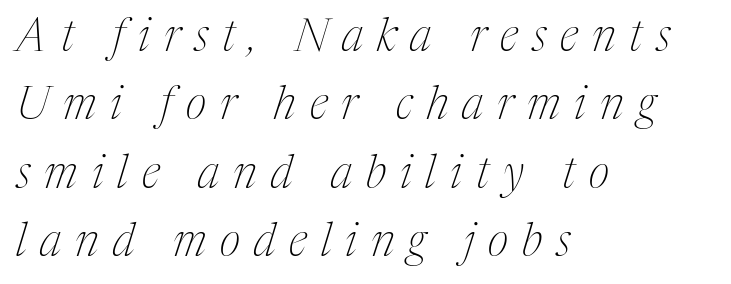
{"serif": "yes", "italic": "yes", "lean": "right", "slant_degrees": 17, "bold": "no", "weight": "thin", "width": "condensed", "stroke_contrast": "medium", "x_height": "medium", "monospaced": "no", "underline": "no", "align": "left", "line_spacing": "normal", "line_spacing_ratio": 1.52, "letter_spacing": "wide", "letter_spacing_em": 0.31, "glyph_px": 45}
